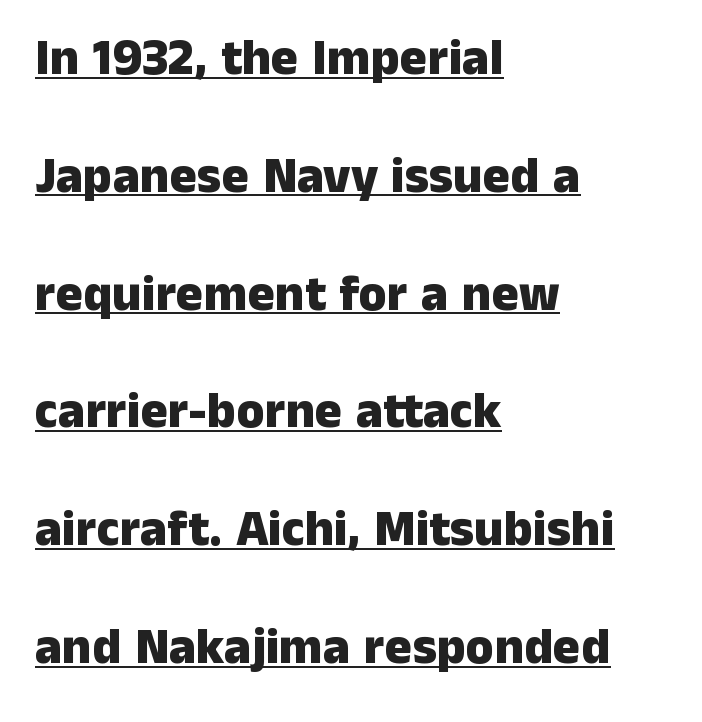
The image shows 51 px heavy sans-serif type, upright; set left-aligned, loose line spacing (2.31x), normal letter spacing, underlined; low stroke contrast and a medium x-height.
